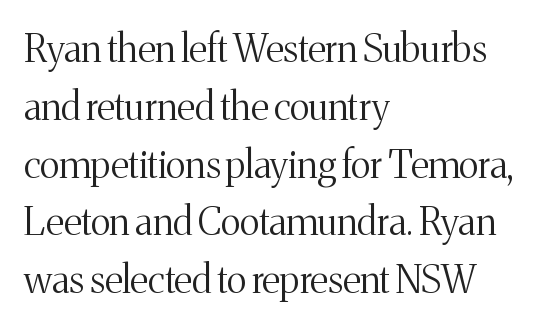
Q: Is the text bold? A: No.
Q: Is the text italic (slanted)? A: No, it is upright.
Q: Is the typeface a serif or a sans-serif typeface? A: Serif.
Q: Is the text underlined? A: No.
Q: How is the paragraph aligned? A: Left-aligned.
Q: Is the spacing between letters normal or unusually wide? A: Normal.
Q: Is the spacing between lines tight, normal or loose? A: Normal.
Q: Width (condensed, normal, or wide)? A: Normal.
Q: Stroke contrast? A: Medium.
Q: x-height? A: Medium.
Q: Monospaced? A: No.
